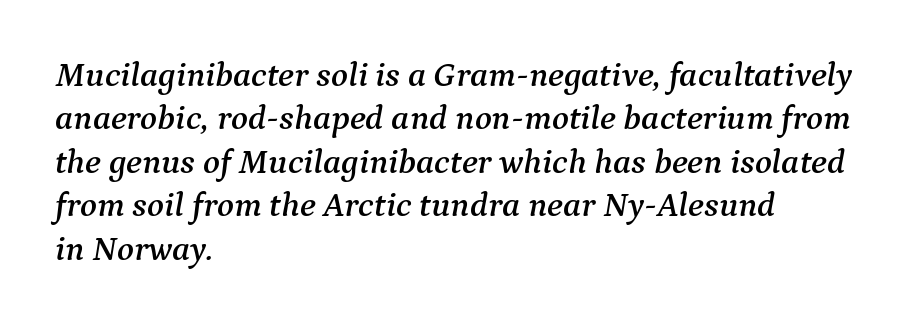
The image shows 35 px serif type, italic (leaning right); set left-aligned, line spacing 1.24x, normal letter spacing, not underlined; medium stroke contrast and a medium x-height.
